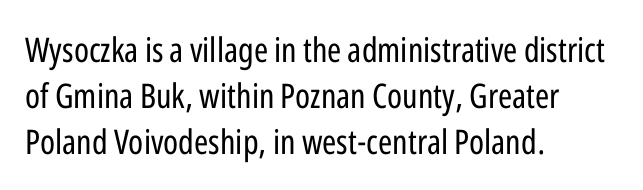
In terms of letterspacing, this is plain default setting. Baseline-to-baseline distance is the conventional proportion of letter height. Does the copy run flush right? No — it runs flush left. Posture: upright roman. This sample uses a sans-serif face.
